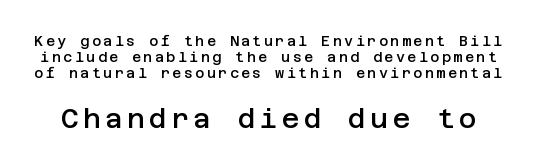
{"italic": "no", "bold": "semi", "underline": "no", "line_spacing_ratio": 1.16, "larger_block": "second", "size_ratio": 1.93, "glyph_px": 27}
